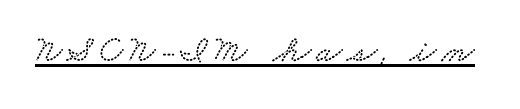
Q: Is the typeface a serif or a sans-serif typeface? A: Serif.
Q: Is the text underlined? A: Yes.
Q: Width (condensed, normal, or wide)? A: Wide.
Q: Stroke contrast? A: Low.
Q: x-height? A: Small.
Q: Monospaced? A: No.
